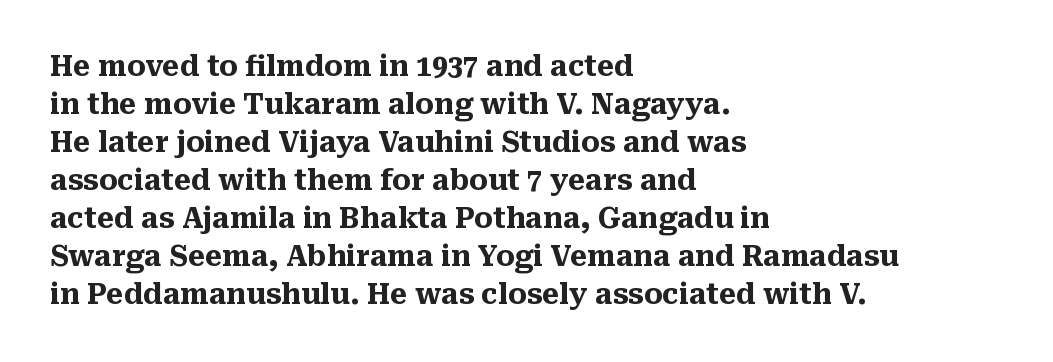
The ragged edge is on the right, which tells us the setting is flush left. The typography opts for an upright posture over an oblique one. Summary of vertical rhythm: regular, with standard interline spacing. Does extra space separate the letters? No, they use regular spacing.
